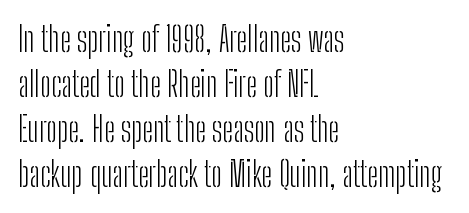
The image shows 34 px light, condensed sans-serif type, upright; set left-aligned, normal line spacing (1.32x), normal letter spacing, not underlined; low stroke contrast and a medium x-height.
